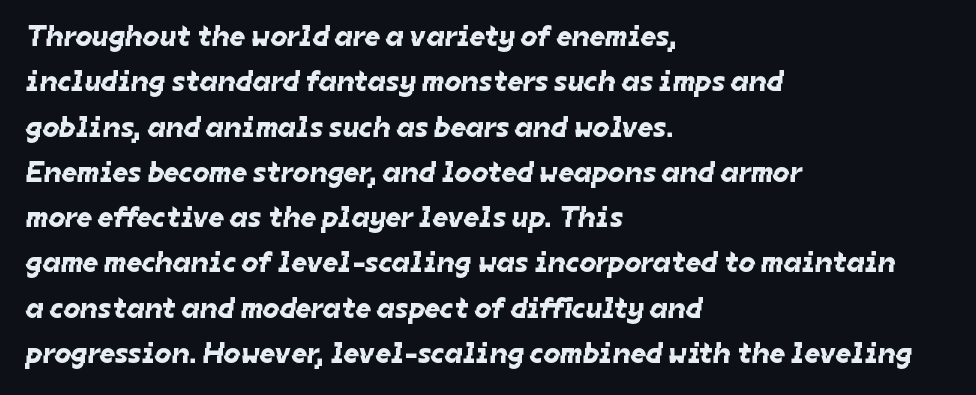
Q: Is the typeface a serif or a sans-serif typeface? A: Sans-serif.
Q: Is the text underlined? A: No.
Q: How is the paragraph aligned? A: Left-aligned.
Q: Is the spacing between letters normal or unusually wide? A: Normal.
Q: Is the spacing between lines tight, normal or loose? A: Normal.
Q: Width (condensed, normal, or wide)? A: Normal.
Q: Stroke contrast? A: Low.
Q: x-height? A: Medium.
Q: Monospaced? A: No.
